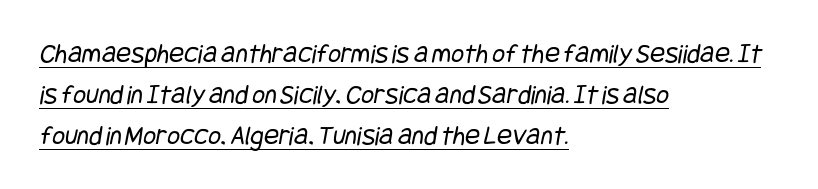
{"serif": "no", "bold": "no", "weight": "regular", "width": "condensed", "stroke_contrast": "low", "x_height": "large", "underline": "yes", "align": "left", "line_spacing": "normal", "line_spacing_ratio": 1.46, "letter_spacing": "normal", "letter_spacing_em": 0.0, "glyph_px": 28}
